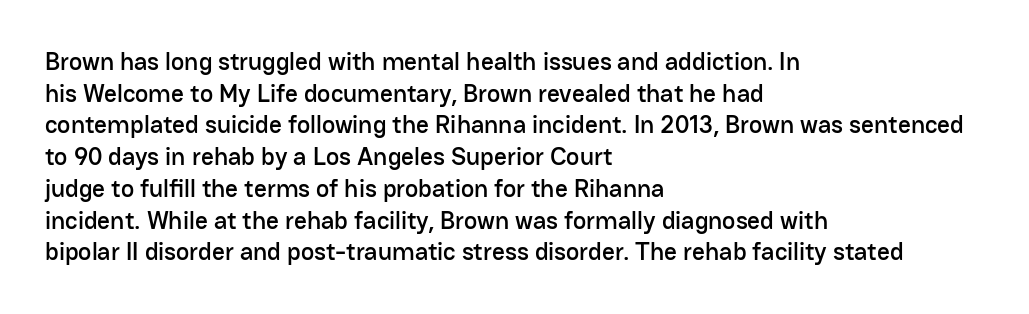
The rows are spaced the way most documents space them. No extra tracking has been applied to these lines. Which margin do the lines hug? The left one — the right edge is uneven. The gap between lines stays unmarked. If you drew a line through each stem, it would be perfectly vertical.
